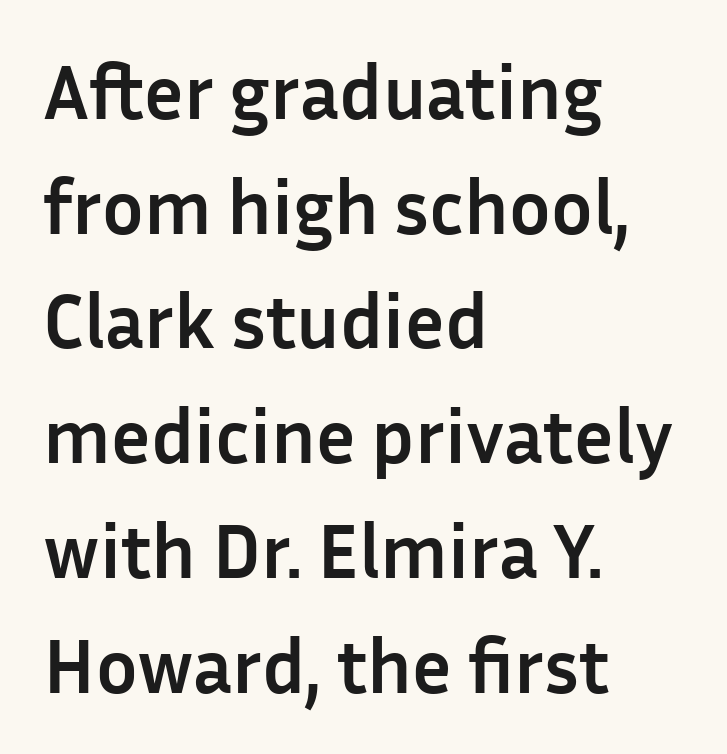
The letters advance in unequal steps, a hallmark of proportional type. Observe the ordinary spacing: letters are neighbours, not strangers. Compared with a centered layout, this one pins lines to the left instead. This is the regular roman posture of the typeface.
